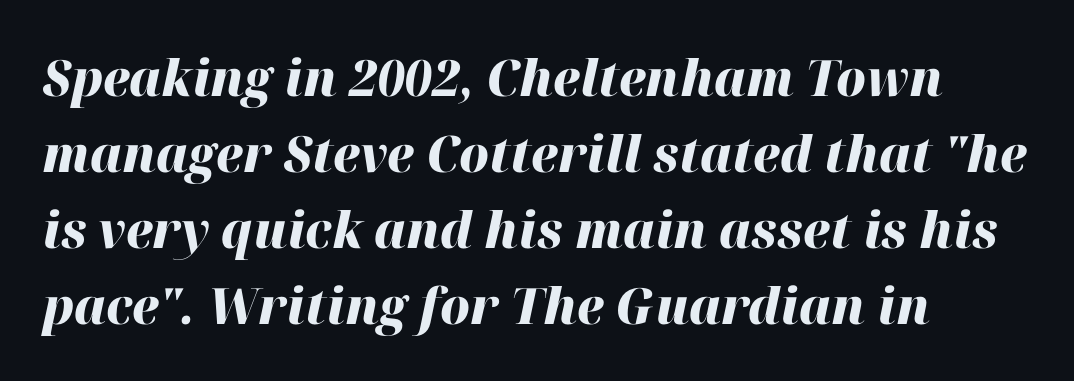
{"italic": "yes", "lean": "right", "slant_degrees": 12, "bold": "yes", "weight": "heavy", "width": "normal", "stroke_contrast": "high", "x_height": "medium", "monospaced": "no", "underline": "no", "align": "left", "line_spacing": "normal", "line_spacing_ratio": 1.52, "letter_spacing": "normal", "letter_spacing_em": 0.0, "glyph_px": 50}
